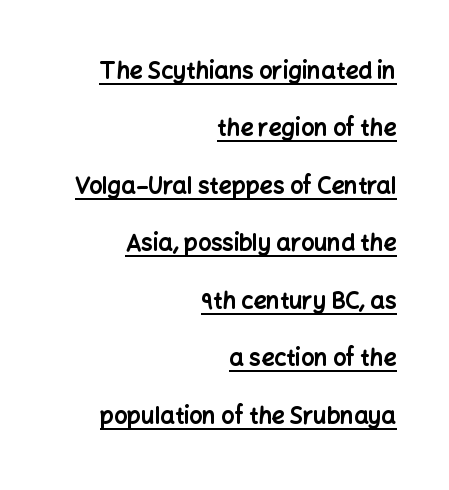
Q: Is the text bold? A: Yes.
Q: Is the text italic (slanted)? A: No, it is upright.
Q: Is the text underlined? A: Yes.
Q: How is the paragraph aligned? A: Right-aligned.
Q: Is the spacing between letters normal or unusually wide? A: Normal.
Q: Is the spacing between lines tight, normal or loose? A: Loose.
